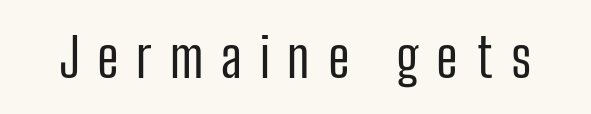
Q: Is the text bold? A: No.
Q: Is the text italic (slanted)? A: No, it is upright.
Q: Is the typeface a serif or a sans-serif typeface? A: Sans-serif.
Q: Is the text underlined? A: No.
Q: Is the spacing between letters normal or unusually wide? A: Unusually wide.
Q: Width (condensed, normal, or wide)? A: Condensed.
Q: Stroke contrast? A: Low.
Q: x-height? A: Medium.
Q: Monospaced? A: No.
